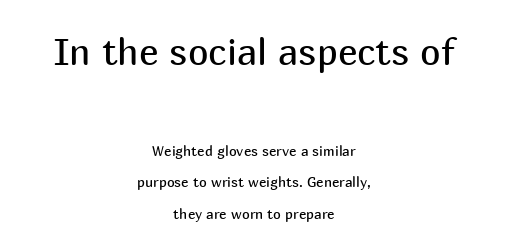
The image shows 37 px regular-weight sans-serif type, upright; set centered, loose line spacing (2.25x), normal letter spacing, not underlined; the first (top) block is 2.64x larger; medium stroke contrast and a medium x-height.
